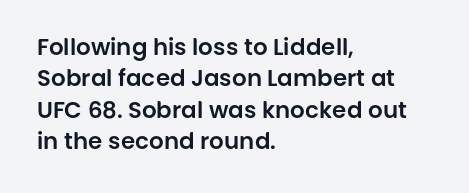
The passage shown is not underscored anywhere. The line texture is even and compact thanks to regular tracking. Nope, not italic — everything's standing straight. Each line starts at the same left margin while the right side varies. Notice how descenders clear the ascenders below comfortably — that's standard leading.
